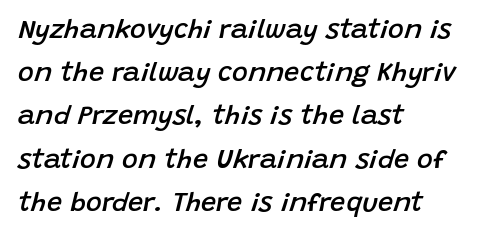
Q: Is the text bold? A: Semi-bold.
Q: Is the text italic (slanted)? A: Yes, it leans right by about 15 degrees.
Q: Is the text underlined? A: No.
Q: How is the paragraph aligned? A: Left-aligned.
Q: Is the spacing between letters normal or unusually wide? A: Normal.
Q: Is the spacing between lines tight, normal or loose? A: Normal.
